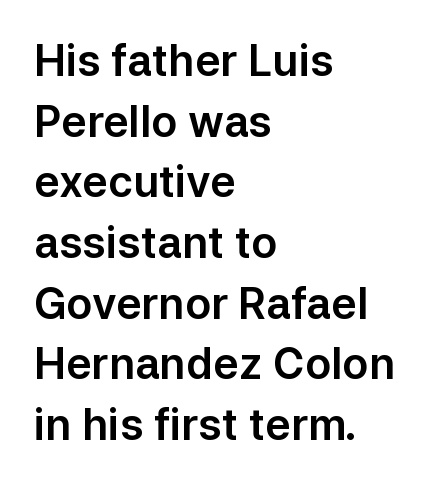
The image shows 43 px sans-serif type, upright; set left-aligned, normal line spacing (1.41x), normal letter spacing, not underlined; low stroke contrast and a medium x-height.
